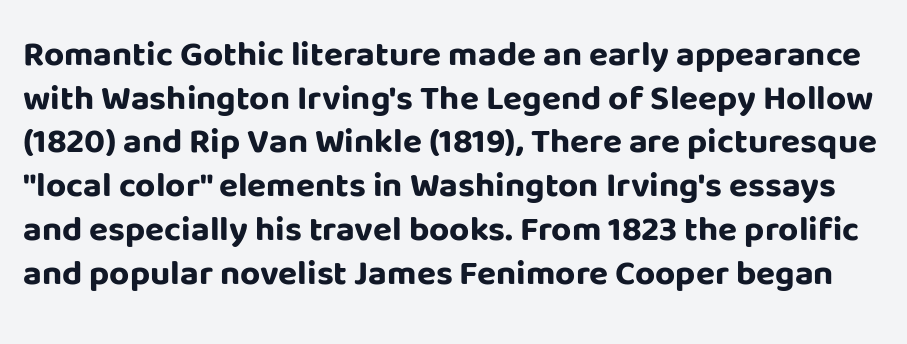
{"serif": "no", "italic": "no", "bold": "yes", "weight": "bold", "width": "normal", "stroke_contrast": "low", "x_height": "large", "monospaced": "no", "underline": "no", "line_spacing": "normal", "line_spacing_ratio": 1.25, "letter_spacing": "normal", "letter_spacing_em": 0.0, "glyph_px": 35}
